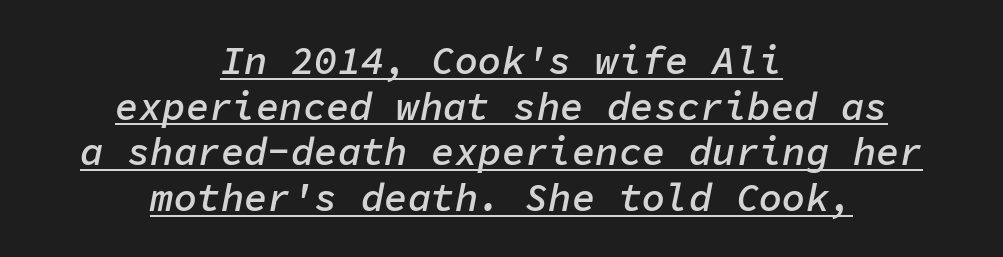
The image shows 39 px semibold type, italic (leaning right), monospaced; set centered, line spacing 1.17x, normal letter spacing, underlined; low stroke contrast and a medium x-height.
